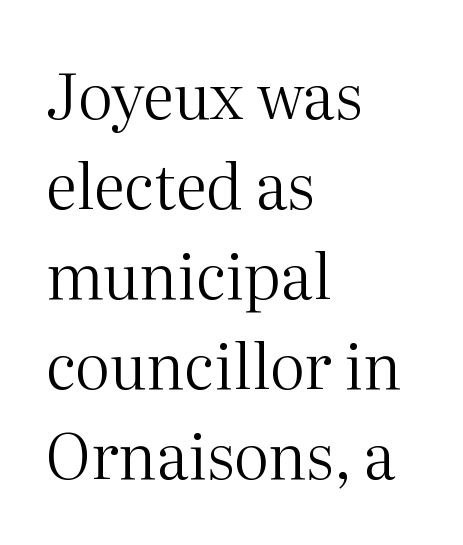
The face used here is seriffed, in the tradition of book romans. No extra tracking has been applied to these lines. These lines stack with their left ends in a neat column. The words here are not underlined.
